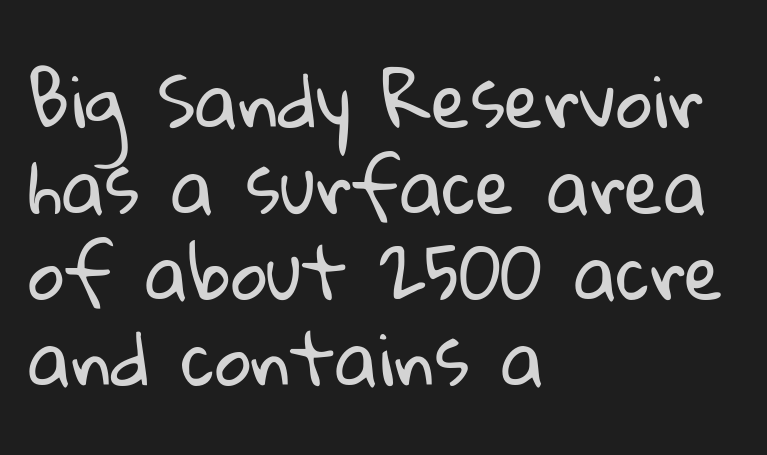
The image shows 71 px regular-weight sans-serif type; set left-aligned, line spacing 1.21x, normal letter spacing, not underlined; low stroke contrast and a medium x-height.
